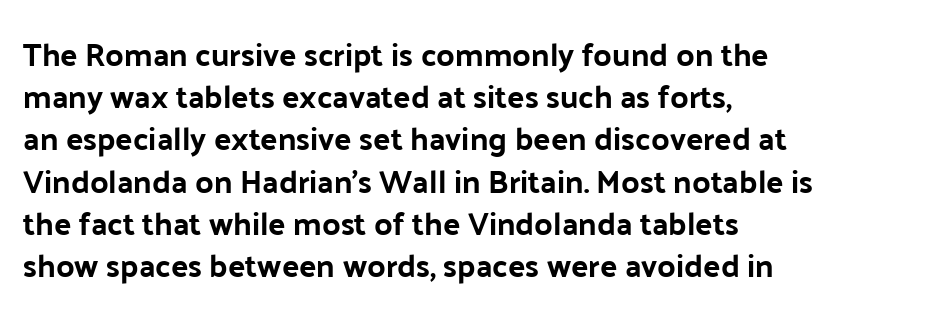
Each line starts at the same left margin while the right side varies. Ascenders rise straight up at ninety degrees. Each word holds together tightly as a unit, with standard inter-letter gaps. Quick note: interline space is typical.
